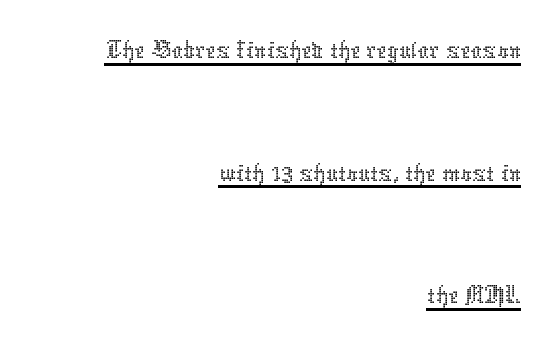
{"italic": "no", "bold": "no", "weight": "thin", "width": "normal", "stroke_contrast": "low", "x_height": "medium", "monospaced": "no", "underline": "yes", "align": "right", "line_spacing": "loose", "line_spacing_ratio": 2.15, "letter_spacing": "normal", "letter_spacing_em": 0.0, "glyph_px": 57}
